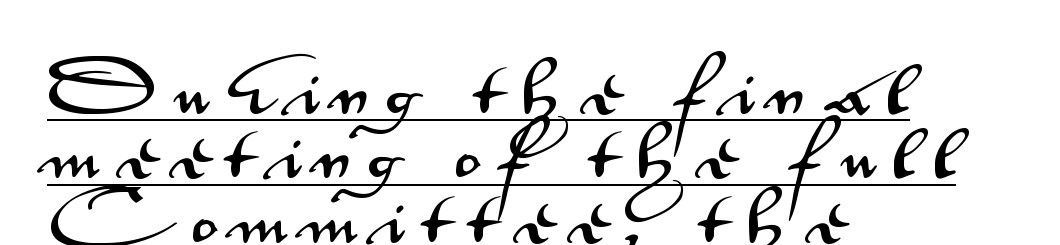
The image shows 55 px wide sans-serif type; set left-aligned, line spacing 1.17x, unusually wide letter spacing (+0.32 em), underlined; medium stroke contrast and a small x-height.
